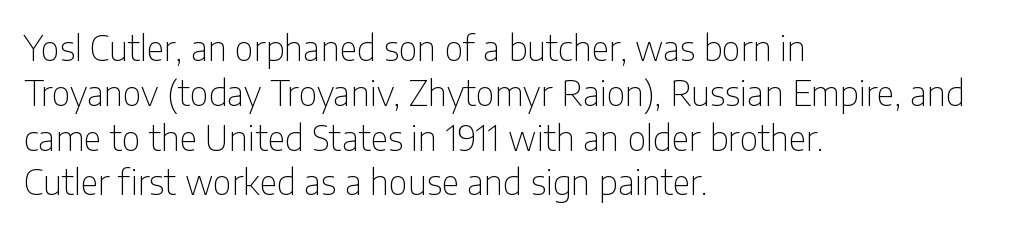
Anything drawn beneath the words? Only blank space. Here the designer chose a conventional face with non-uniform glyph widths. Grotesque or geometric, the face here clearly has no serifs. The typography opts for an upright posture over an oblique one.
